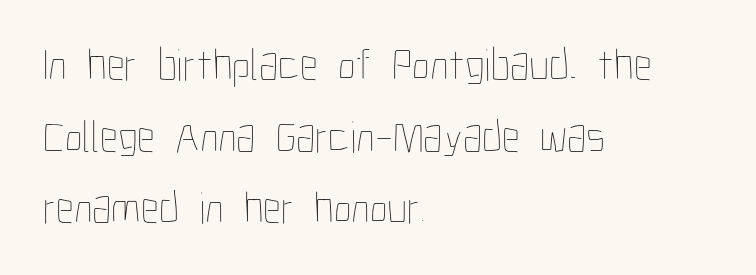
If you drew a ruler down the left edge, every line would touch it. Glyph-to-glyph distance matches everyday printed text. Do the characters align in a grid? No, the font is proportional. The typography opts for an upright posture over an oblique one. A bare baseline throughout the passage.
